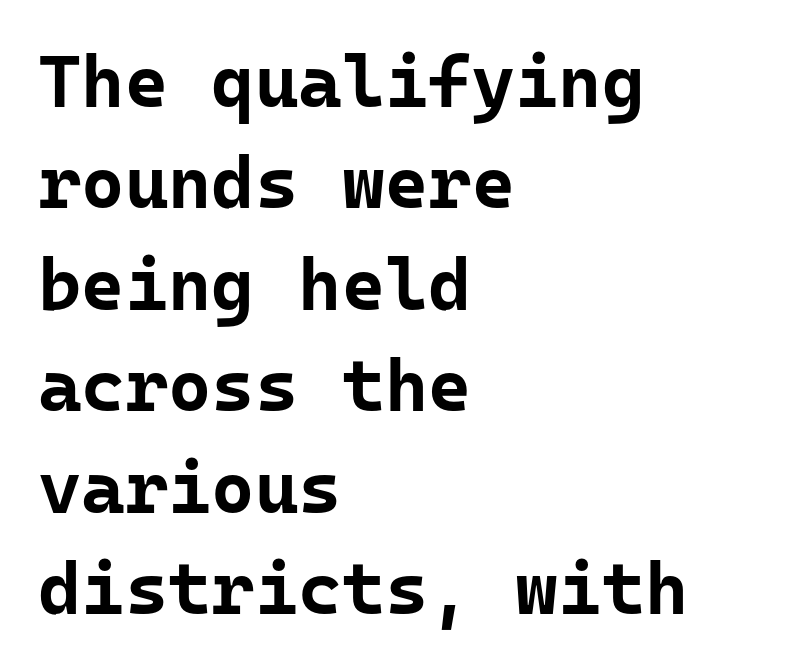
{"serif": "no", "italic": "no", "bold": "yes", "weight": "bold", "width": "normal", "stroke_contrast": "low", "x_height": "medium", "underline": "no", "align": "left", "line_spacing": "normal", "line_spacing_ratio": 1.37, "letter_spacing": "normal", "letter_spacing_em": 0.0, "glyph_px": 74}
